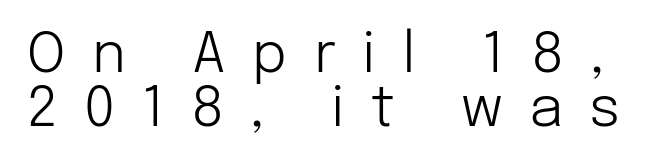
{"serif": "no", "italic": "no", "bold": "no", "weight": "light", "width": "normal", "stroke_contrast": "low", "x_height": "medium", "monospaced": "no", "underline": "no", "line_spacing": "tight", "line_spacing_ratio": 0.96, "letter_spacing": "wide", "letter_spacing_em": 0.47, "glyph_px": 56}
